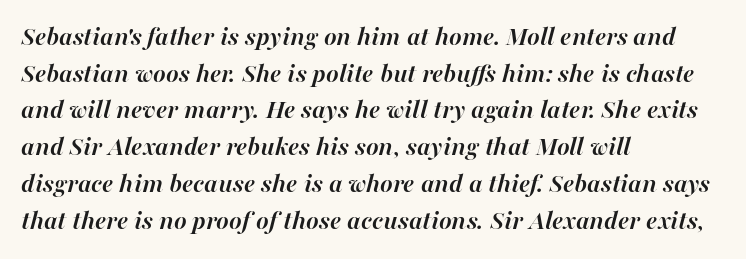
The tracking reads as untouched default to a designer's eye. The paragraph shown leans on its left margin. These lines were composed using italics. How would I describe the line gaps? Plain and ordinary. These lines carry a lot of weight — the face is fully bold.
